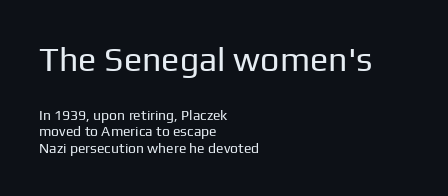
{"serif": "no", "italic": "no", "bold": "no", "weight": "regular", "width": "normal", "stroke_contrast": "low", "x_height": "medium", "monospaced": "no", "underline": "no", "align": "left", "line_spacing_ratio": 1.17, "letter_spacing": "normal", "letter_spacing_em": 0.0, "larger_block": "first", "size_ratio": 2.43, "glyph_px": 34}
